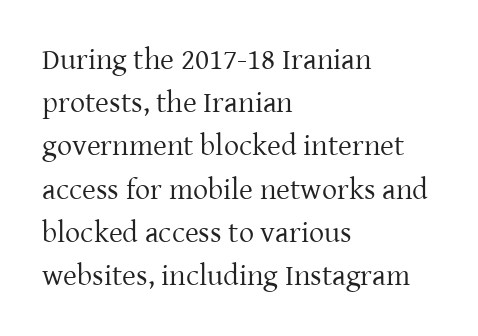
{"serif": "yes", "italic": "no", "bold": "no", "weight": "regular", "width": "normal", "stroke_contrast": "low", "x_height": "medium", "monospaced": "no", "underline": "no", "align": "left", "line_spacing": "normal", "line_spacing_ratio": 1.44, "letter_spacing": "normal", "letter_spacing_em": 0.0, "glyph_px": 30}
